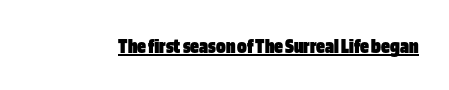
The image shows 22 px bold type, upright; set normal letter spacing, underlined.
